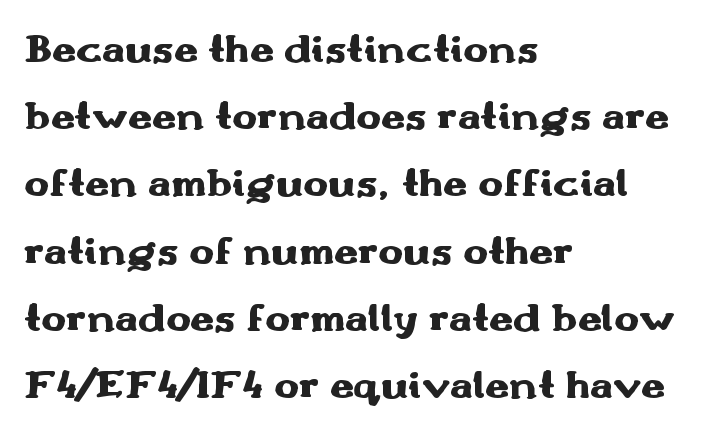
{"serif": "no", "italic": "no", "bold": "yes", "weight": "heavy", "width": "wide", "stroke_contrast": "medium", "x_height": "small", "monospaced": "no", "underline": "no", "align": "left", "line_spacing": "normal", "line_spacing_ratio": 1.6, "letter_spacing": "normal", "letter_spacing_em": 0.0, "glyph_px": 42}
